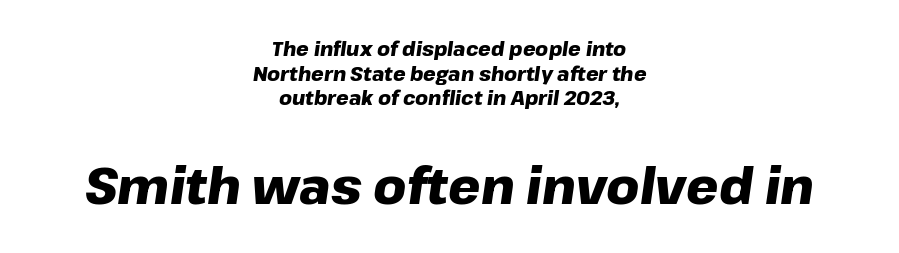
These lines stack symmetrically, like a column narrowing and widening about its center. Is the lower block the larger one? Yes — the lower block carries the bigger type. Is this a fixed-width face? No — the glyphs have proportional, varying widths. Standard letterfit; no display-style spreading of the glyphs.
